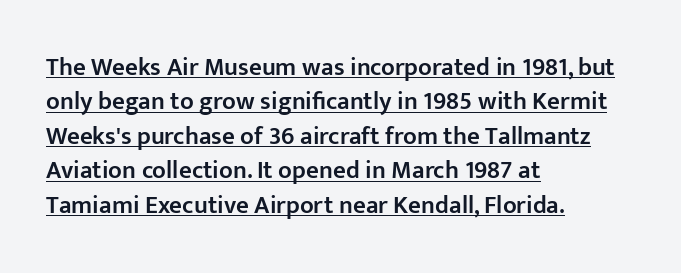
{"italic": "no", "bold": "semi", "underline": "yes", "align": "left", "line_spacing": "normal", "line_spacing_ratio": 1.38, "letter_spacing": "normal", "letter_spacing_em": 0.0, "glyph_px": 25}
